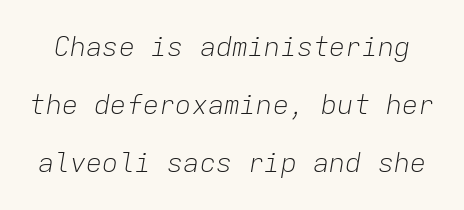
{"italic": "yes", "lean": "right", "slant_degrees": 9, "bold": "no", "underline": "no", "line_spacing": "loose", "line_spacing_ratio": 2.15, "letter_spacing": "normal", "letter_spacing_em": 0.0, "glyph_px": 27}
